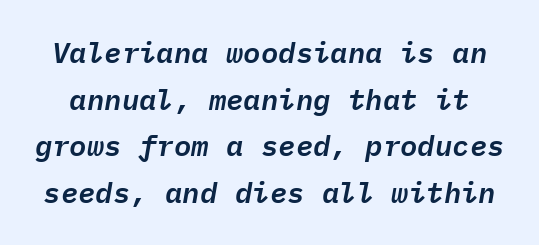
{"italic": "yes", "lean": "right", "slant_degrees": 9, "width": "normal", "stroke_contrast": "low", "x_height": "medium", "monospaced": "yes", "underline": "no", "line_spacing": "normal", "line_spacing_ratio": 1.61, "letter_spacing": "normal", "letter_spacing_em": 0.0, "glyph_px": 29}
